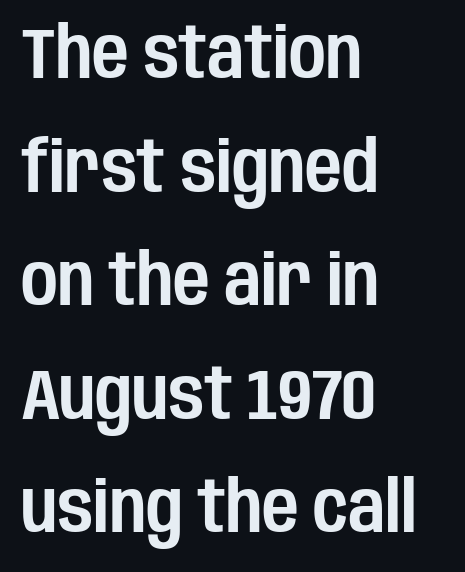
Q: Is the text italic (slanted)? A: No, it is upright.
Q: Is the typeface a serif or a sans-serif typeface? A: Sans-serif.
Q: Is the text underlined? A: No.
Q: How is the paragraph aligned? A: Left-aligned.
Q: Is the spacing between letters normal or unusually wide? A: Normal.
Q: Is the spacing between lines tight, normal or loose? A: Normal.
Q: Width (condensed, normal, or wide)? A: Condensed.
Q: Stroke contrast? A: Low.
Q: x-height? A: Large.
Q: Monospaced? A: No.
